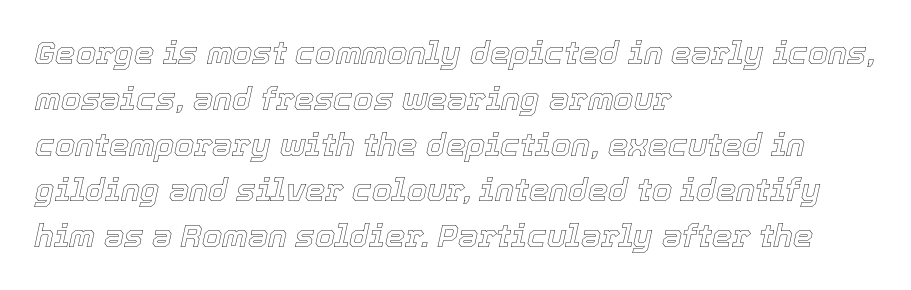
The gap between lines stays unmarked. The lines are quadded left. The gaps between neighbouring characters are ordinary and unremarkable. These lines are rendered in a variable-pitch font. Baseline-to-baseline distance is the conventional proportion of letter height.
